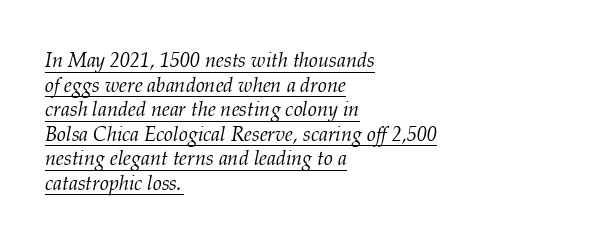
Q: Is the text bold? A: No.
Q: Is the text italic (slanted)? A: Yes, it leans right by about 12 degrees.
Q: Is the text underlined? A: Yes.
Q: How is the paragraph aligned? A: Left-aligned.
Q: Is the spacing between letters normal or unusually wide? A: Normal.
